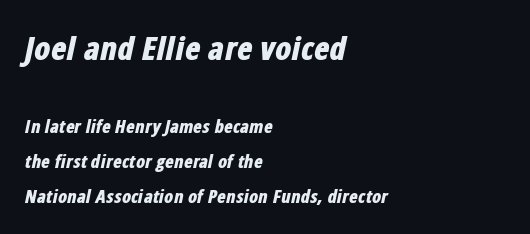
You get the large type first, then a drop to smaller type. Loosely led — the rows are spread out. The text block is weighted toward the left margin, trailing off unevenly rightward. Here the designer chose a conventional face with non-uniform glyph widths.
